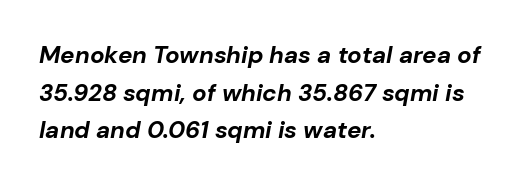
Q: Is the text bold? A: Yes.
Q: Is the text italic (slanted)? A: Yes, it leans right by about 10 degrees.
Q: Is the text underlined? A: No.
Q: How is the paragraph aligned? A: Left-aligned.
Q: Is the spacing between letters normal or unusually wide? A: Normal.
Q: Is the spacing between lines tight, normal or loose? A: Normal.
